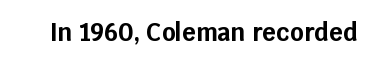
{"italic": "no", "bold": "yes", "underline": "no", "letter_spacing": "normal", "letter_spacing_em": 0.0, "glyph_px": 24}
